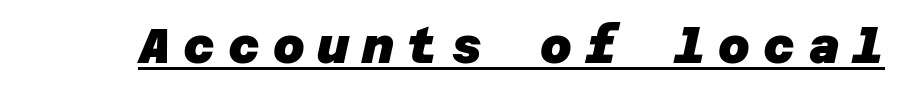
Q: Is the text bold? A: Yes.
Q: Is the typeface a serif or a sans-serif typeface? A: Sans-serif.
Q: Is the text underlined? A: Yes.
Q: Is the spacing between letters normal or unusually wide? A: Unusually wide.
Q: Width (condensed, normal, or wide)? A: Normal.
Q: Stroke contrast? A: Low.
Q: x-height? A: Large.
